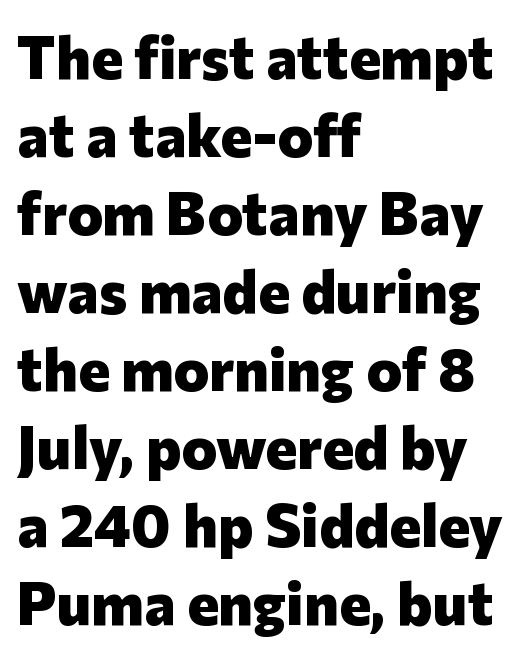
The image shows 60 px heavy sans-serif type, upright; set left-aligned, normal line spacing (1.3x), normal letter spacing, not underlined; low stroke contrast and a medium x-height.
